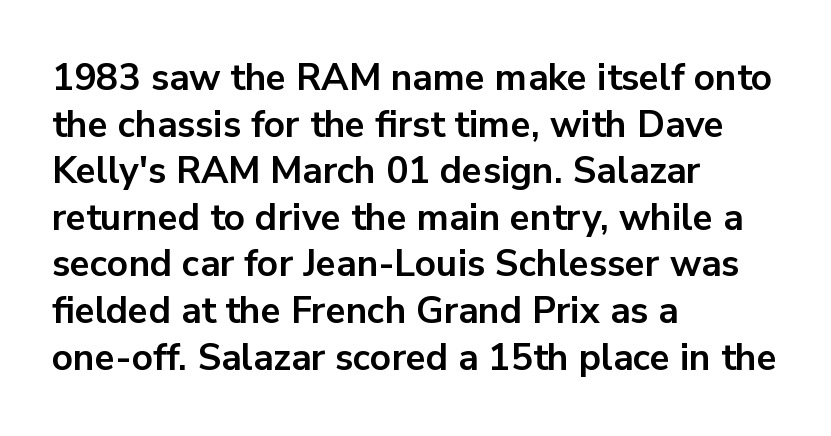
{"serif": "no", "italic": "no", "bold": "yes", "weight": "bold", "width": "normal", "stroke_contrast": "low", "x_height": "medium", "monospaced": "no", "underline": "no", "align": "left", "line_spacing": "normal", "line_spacing_ratio": 1.26, "letter_spacing": "normal", "letter_spacing_em": 0.0, "glyph_px": 37}
